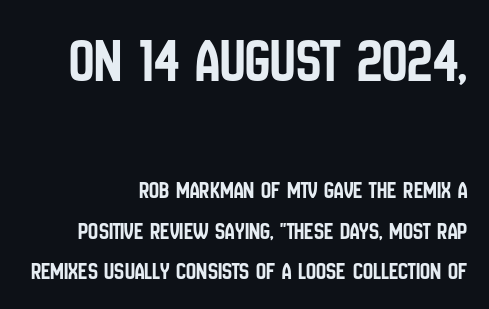
Q: Is the text italic (slanted)? A: No, it is upright.
Q: Is the typeface a serif or a sans-serif typeface? A: Sans-serif.
Q: Is the text underlined? A: No.
Q: How is the paragraph aligned? A: Right-aligned.
Q: Is the spacing between letters normal or unusually wide? A: Normal.
Q: Is the spacing between lines tight, normal or loose? A: Normal.
Q: Which block of text is set in a larger size, the first (top) or the second (bottom)? A: The first (top) one.
Q: Width (condensed, normal, or wide)? A: Condensed.
Q: Stroke contrast? A: Low.
Q: x-height? A: Large.
Q: Monospaced? A: No.
